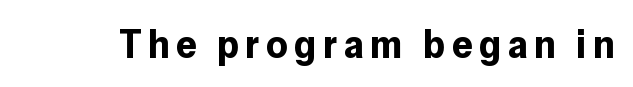
{"serif": "no", "italic": "no", "bold": "yes", "weight": "bold", "width": "normal", "stroke_contrast": "low", "x_height": "medium", "monospaced": "no", "underline": "no", "glyph_px": 40}
